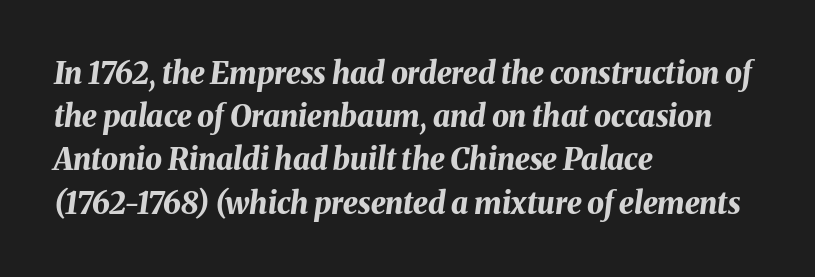
Q: Is the text bold? A: Yes.
Q: Is the text italic (slanted)? A: Yes, it leans right by about 8 degrees.
Q: Is the text underlined? A: No.
Q: How is the paragraph aligned? A: Left-aligned.
Q: Is the spacing between letters normal or unusually wide? A: Normal.
Q: Is the spacing between lines tight, normal or loose? A: Normal.
Q: Width (condensed, normal, or wide)? A: Normal.
Q: Stroke contrast? A: Medium.
Q: x-height? A: Medium.
Q: Monospaced? A: No.
